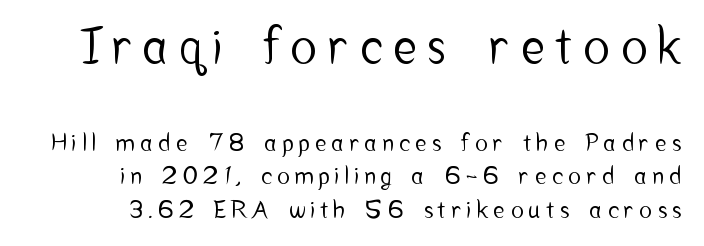
{"serif": "no", "italic": "no", "width": "condensed", "stroke_contrast": "low", "x_height": "medium", "monospaced": "no", "underline": "no", "line_spacing": "normal", "line_spacing_ratio": 1.4, "letter_spacing": "wide", "letter_spacing_em": 0.24, "larger_block": "first", "size_ratio": 2.04, "glyph_px": 49}
